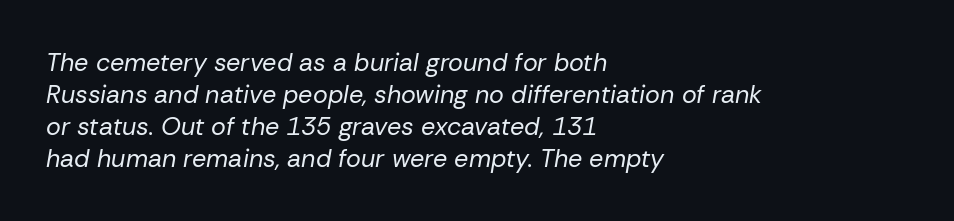
Q: Is the text bold? A: No.
Q: Is the text italic (slanted)? A: Yes, it leans right by about 10 degrees.
Q: Is the text underlined? A: No.
Q: How is the paragraph aligned? A: Left-aligned.
Q: Is the spacing between letters normal or unusually wide? A: Normal.
Q: Is the spacing between lines tight, normal or loose? A: Normal.
